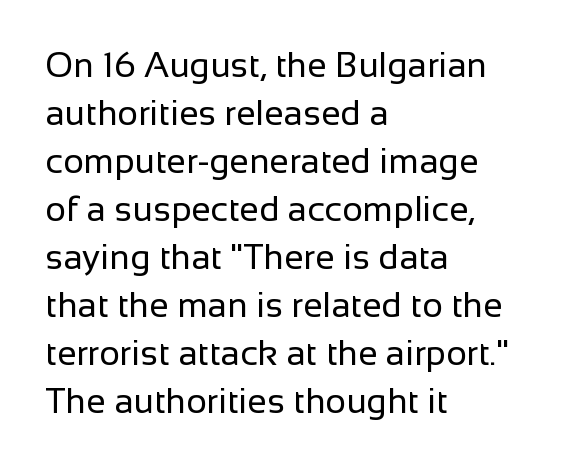
{"serif": "no", "italic": "no", "bold": "no", "weight": "regular", "width": "normal", "stroke_contrast": "low", "x_height": "medium", "monospaced": "no", "underline": "no", "align": "left", "line_spacing": "normal", "line_spacing_ratio": 1.37, "letter_spacing": "normal", "letter_spacing_em": 0.0, "glyph_px": 35}
